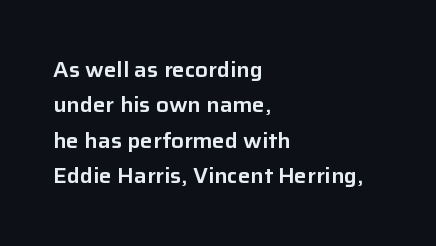
{"italic": "no", "underline": "no", "align": "left", "line_spacing": "normal", "line_spacing_ratio": 1.68, "letter_spacing": "normal", "letter_spacing_em": 0.0, "glyph_px": 21}
